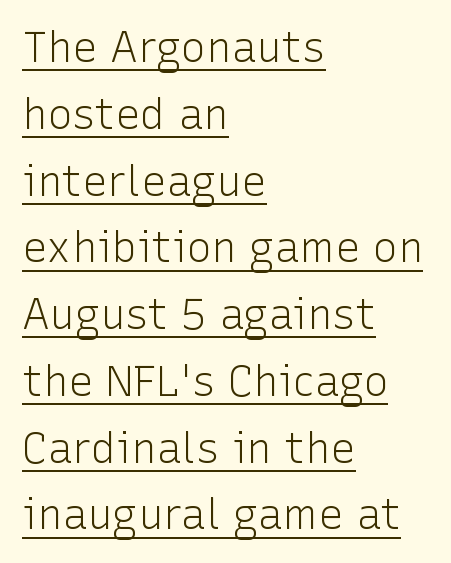
{"serif": "no", "italic": "no", "bold": "no", "weight": "light", "width": "normal", "stroke_contrast": "low", "x_height": "medium", "monospaced": "no", "underline": "yes", "align": "left", "line_spacing": "normal", "line_spacing_ratio": 1.59, "letter_spacing": "normal", "letter_spacing_em": 0.0, "glyph_px": 42}
